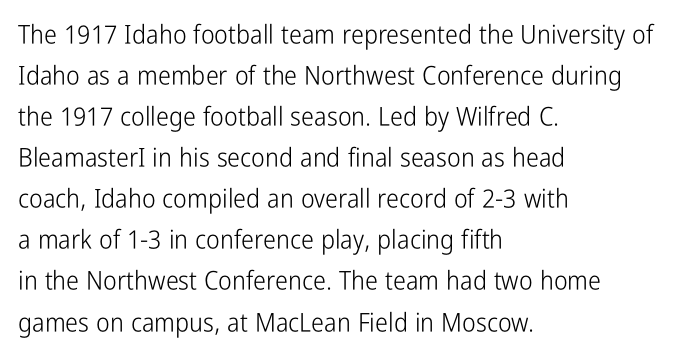
{"italic": "no", "bold": "no", "underline": "no", "align": "left", "line_spacing": "normal", "line_spacing_ratio": 1.58, "letter_spacing": "normal", "letter_spacing_em": 0.0, "glyph_px": 26}
